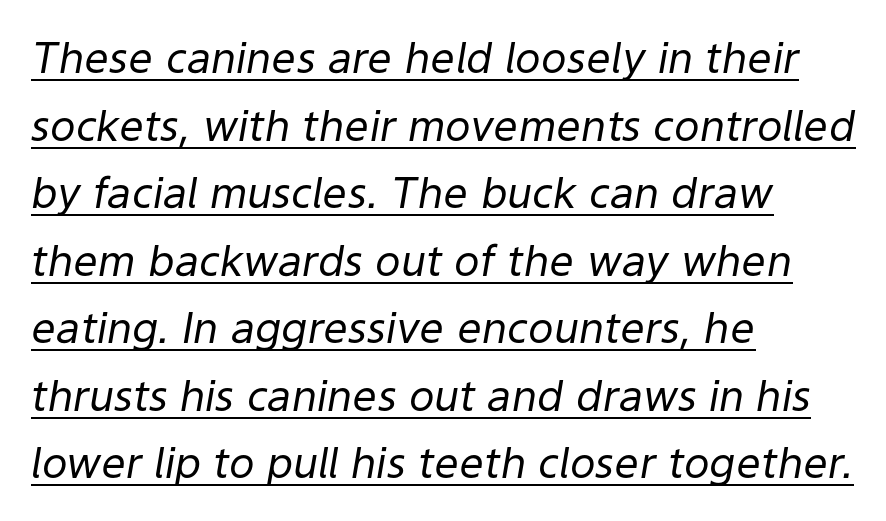
The image shows 43 px regular-weight type, italic (leaning right); set left-aligned, normal line spacing (1.57x), normal letter spacing, underlined; low stroke contrast and a medium x-height.
